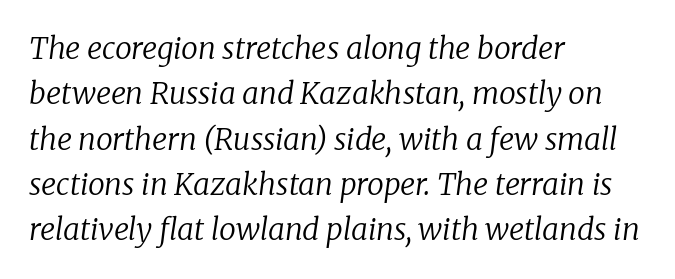
Letter spacing: default. The face used here is proportionally spaced, like ordinary book or web type. No word sits above an underline. Every character sits at an angle, as italics do. The setting favours the left margin, as ordinary paragraphs usually do. The strokes carry an ordinary text weight at most.
